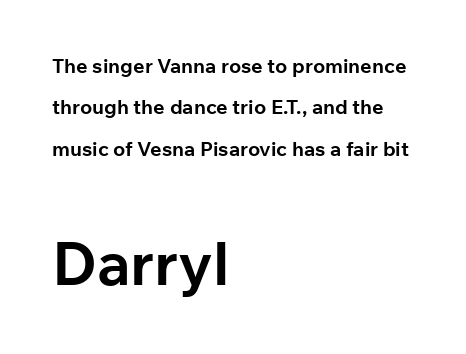
Q: Is the text bold? A: Yes.
Q: Is the text italic (slanted)? A: No, it is upright.
Q: Is the typeface a serif or a sans-serif typeface? A: Sans-serif.
Q: Is the text underlined? A: No.
Q: How is the paragraph aligned? A: Left-aligned.
Q: Is the spacing between letters normal or unusually wide? A: Normal.
Q: Is the spacing between lines tight, normal or loose? A: Loose.
Q: Which block of text is set in a larger size, the first (top) or the second (bottom)? A: The second (bottom) one.
Q: Width (condensed, normal, or wide)? A: Normal.
Q: Stroke contrast? A: Low.
Q: x-height? A: Medium.
Q: Monospaced? A: No.
